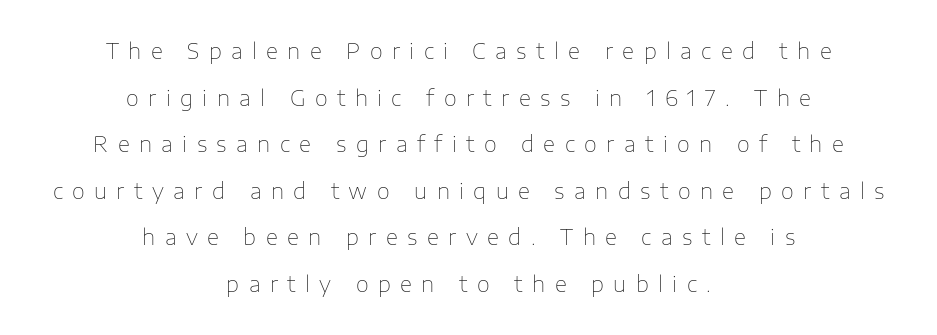
{"italic": "no", "bold": "no", "underline": "no", "align": "center", "line_spacing": "loose", "line_spacing_ratio": 2.22, "letter_spacing": "wide", "letter_spacing_em": 0.45, "glyph_px": 21}
